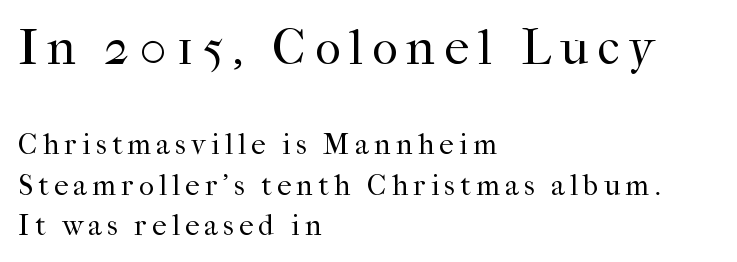
{"serif": "yes", "italic": "no", "bold": "no", "weight": "regular", "width": "normal", "stroke_contrast": "high", "x_height": "medium", "monospaced": "no", "underline": "no", "align": "left", "line_spacing": "normal", "line_spacing_ratio": 1.39, "larger_block": "first", "size_ratio": 1.72, "glyph_px": 50}
